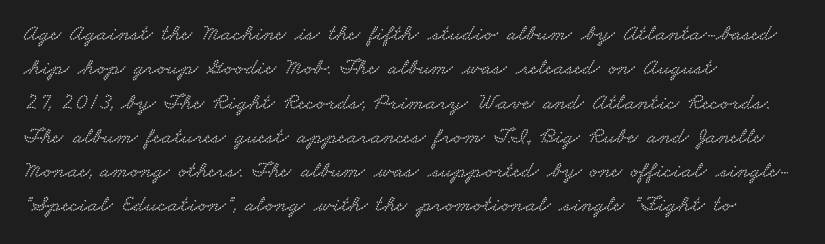
{"underline": "no", "align": "left", "line_spacing": "normal", "line_spacing_ratio": 1.49, "letter_spacing": "normal", "letter_spacing_em": 0.0, "glyph_px": 23}
